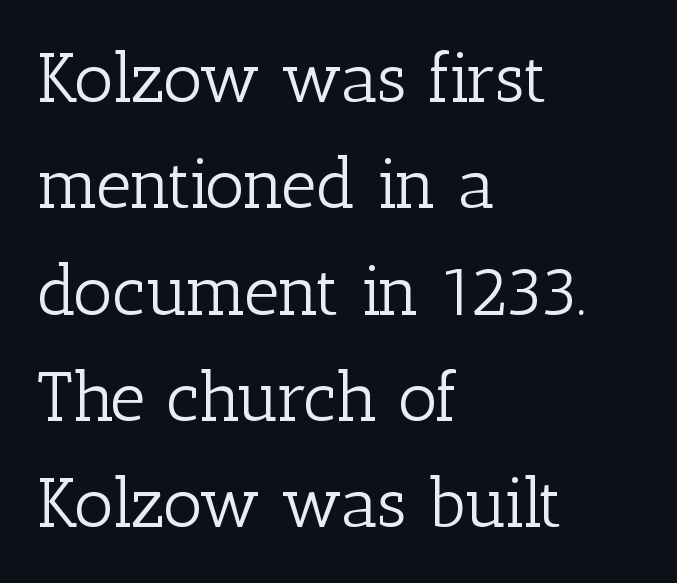
Q: Is the text bold? A: No.
Q: Is the text italic (slanted)? A: No, it is upright.
Q: Is the typeface a serif or a sans-serif typeface? A: Serif.
Q: Is the text underlined? A: No.
Q: How is the paragraph aligned? A: Left-aligned.
Q: Is the spacing between letters normal or unusually wide? A: Normal.
Q: Is the spacing between lines tight, normal or loose? A: Normal.
Q: Width (condensed, normal, or wide)? A: Normal.
Q: Stroke contrast? A: Low.
Q: x-height? A: Medium.
Q: Monospaced? A: No.
